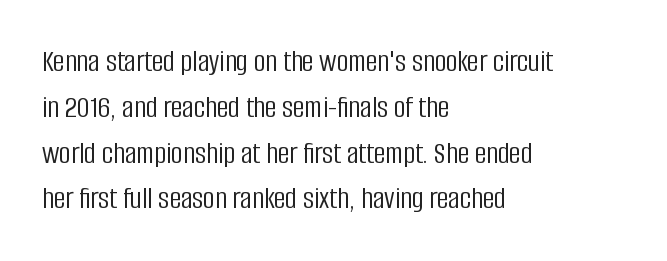
Leftover space on each line is placed entirely after the last word. Spacing between characters is what you'd get straight out of the box. Rule under the text: the space is simply empty. The rendering uses natural spacing where letterforms have individual widths. The weight would be labelled regular, book, light, or lighter still.
